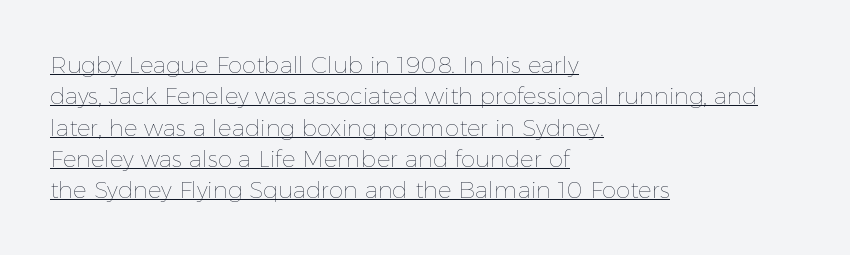
The image shows 23 px text type, upright; set left-aligned, normal line spacing (1.36x), normal letter spacing, underlined.
